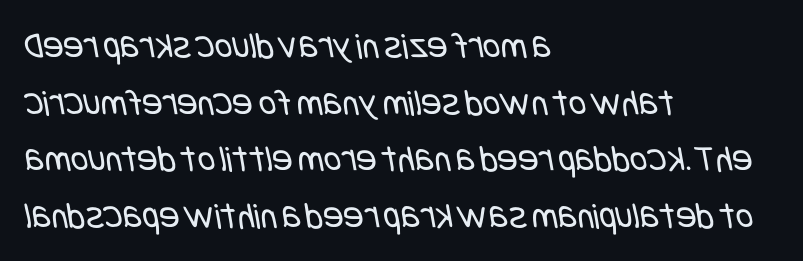
{"serif": "no", "bold": "no", "weight": "regular", "width": "condensed", "stroke_contrast": "low", "x_height": "large", "underline": "no", "align": "left", "line_spacing": "normal", "line_spacing_ratio": 1.49, "letter_spacing": "normal", "letter_spacing_em": 0.0, "glyph_px": 38}
